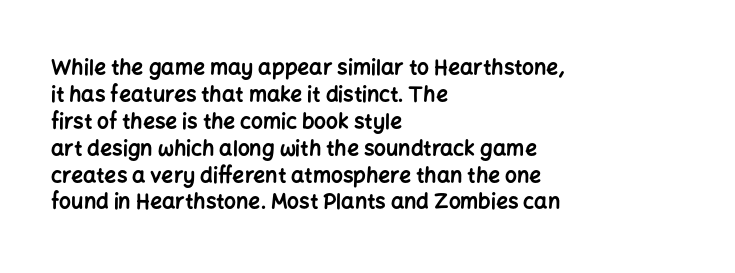
Q: Is the text bold? A: Yes.
Q: Is the text italic (slanted)? A: No, it is upright.
Q: Is the text underlined? A: No.
Q: How is the paragraph aligned? A: Left-aligned.
Q: Is the spacing between letters normal or unusually wide? A: Normal.
Q: Is the spacing between lines tight, normal or loose? A: Normal.
